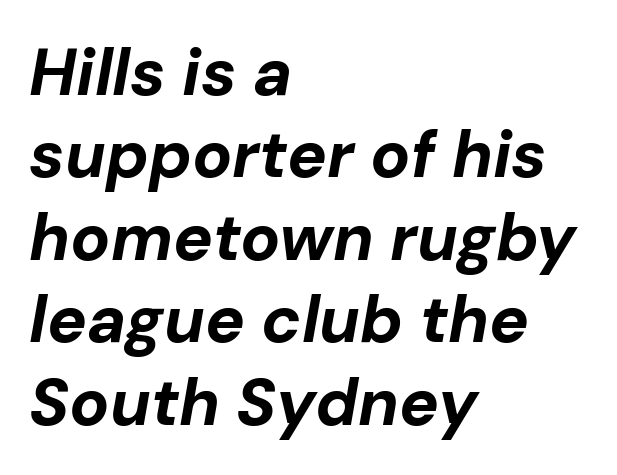
{"italic": "yes", "lean": "right", "slant_degrees": 10, "bold": "yes", "weight": "bold", "width": "normal", "stroke_contrast": "low", "x_height": "medium", "monospaced": "no", "underline": "no", "align": "left", "line_spacing": "normal", "line_spacing_ratio": 1.25, "letter_spacing": "normal", "letter_spacing_em": 0.0, "glyph_px": 66}
